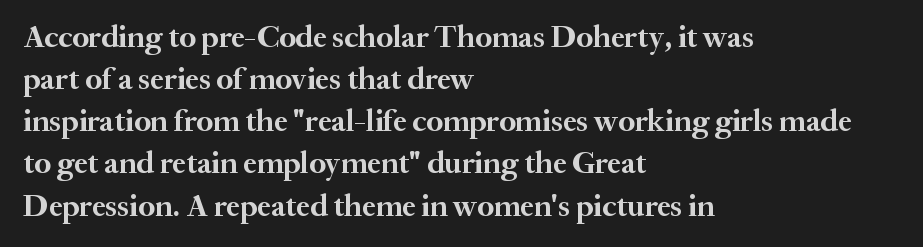
Q: Is the text bold? A: Yes.
Q: Is the text italic (slanted)? A: No, it is upright.
Q: Is the typeface a serif or a sans-serif typeface? A: Serif.
Q: Is the text underlined? A: No.
Q: How is the paragraph aligned? A: Left-aligned.
Q: Is the spacing between letters normal or unusually wide? A: Normal.
Q: Is the spacing between lines tight, normal or loose? A: Normal.
Q: Width (condensed, normal, or wide)? A: Normal.
Q: Stroke contrast? A: Medium.
Q: x-height? A: Small.
Q: Monospaced? A: No.
